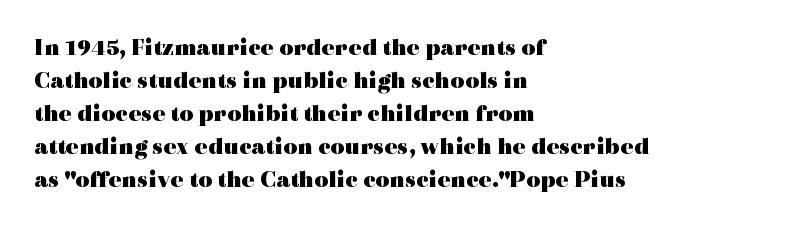
{"italic": "no", "bold": "yes", "underline": "no", "align": "left", "line_spacing": "normal", "line_spacing_ratio": 1.37, "letter_spacing": "normal", "letter_spacing_em": 0.0, "glyph_px": 24}
